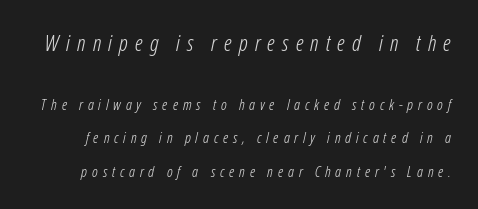
{"italic": "yes", "lean": "right", "slant_degrees": 12, "bold": "no", "underline": "no", "line_spacing": "loose", "line_spacing_ratio": 2.21, "letter_spacing": "wide", "letter_spacing_em": 0.32, "larger_block": "first", "size_ratio": 1.47, "glyph_px": 22}
